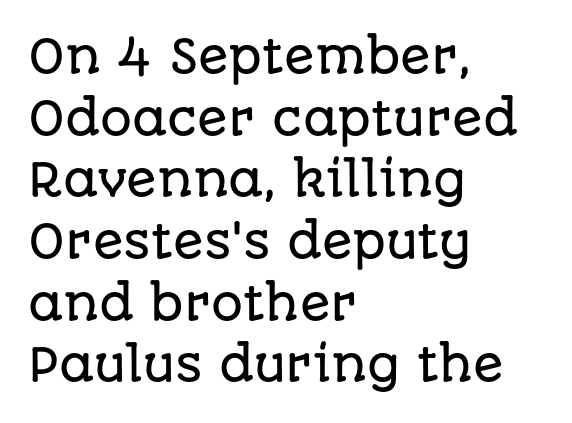
The image shows 45 px sans-serif type, upright; set left-aligned, normal line spacing (1.37x), normal letter spacing, not underlined; low stroke contrast and a large x-height.
